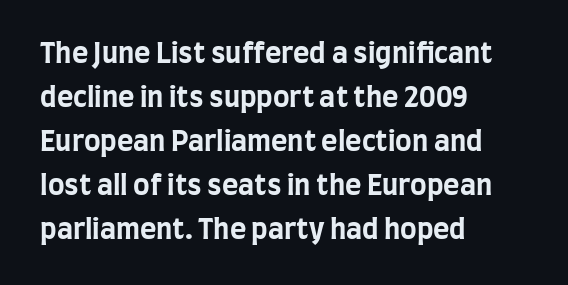
Q: Is the text bold? A: Yes.
Q: Is the text italic (slanted)? A: No, it is upright.
Q: Is the typeface a serif or a sans-serif typeface? A: Sans-serif.
Q: Is the text underlined? A: No.
Q: How is the paragraph aligned? A: Left-aligned.
Q: Is the spacing between letters normal or unusually wide? A: Normal.
Q: Is the spacing between lines tight, normal or loose? A: Normal.
Q: Width (condensed, normal, or wide)? A: Condensed.
Q: Stroke contrast? A: Low.
Q: x-height? A: Large.
Q: Monospaced? A: No.
